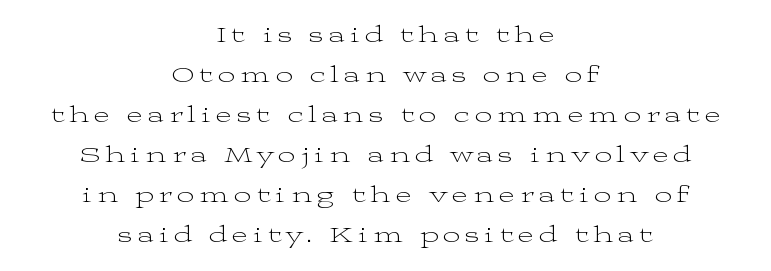
The image shows 24 px text type, upright; set centered, normal line spacing (1.67x), unusually wide letter spacing (+0.22 em), not underlined.
